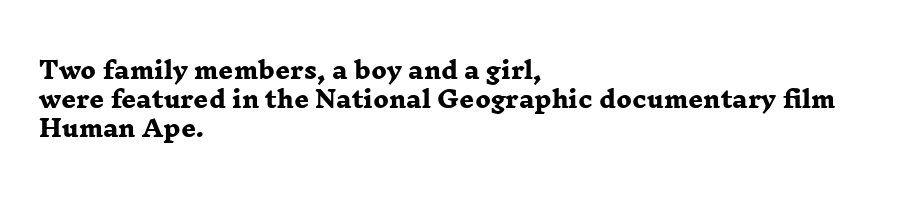
Q: Is the text bold? A: Yes.
Q: Is the text underlined? A: No.
Q: How is the paragraph aligned? A: Left-aligned.
Q: Is the spacing between letters normal or unusually wide? A: Normal.
Q: Is the spacing between lines tight, normal or loose? A: Normal.
